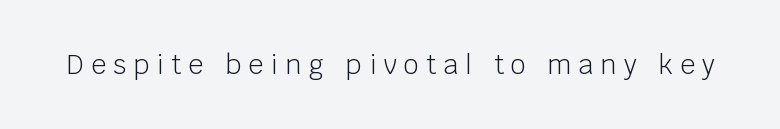
Q: Is the text bold? A: No.
Q: Is the text italic (slanted)? A: No, it is upright.
Q: Is the text underlined? A: No.
Q: Is the spacing between letters normal or unusually wide? A: Unusually wide.
